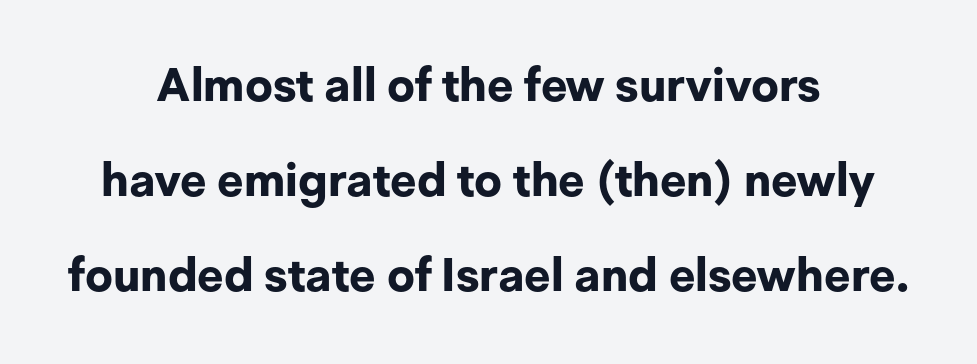
Spacing verdict: proportional, widths tailored to each character. The strokes are fattened all the way to bold. Horizontally, the lines are justified to the midpoint only. Upright lettering throughout.
